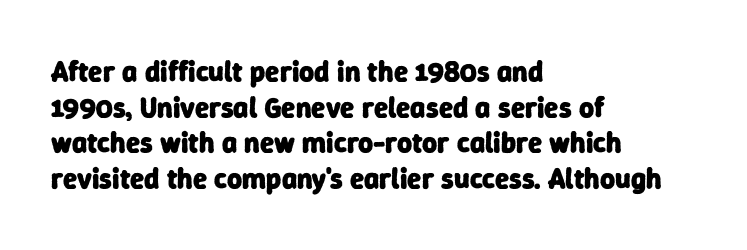
The space directly below the letters is spotless. The typeface chosen for these lines omits serifs. The rendering uses natural spacing where letterforms have individual widths. Teacher's note: observe the even left margin — that is flush-left alignment. I'd describe the lettering as bold — thick and assertive.
